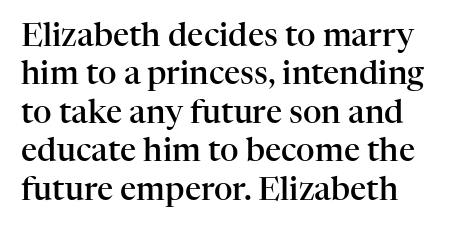
Q: Is the text bold? A: Semi-bold.
Q: Is the text italic (slanted)? A: No, it is upright.
Q: Is the typeface a serif or a sans-serif typeface? A: Serif.
Q: Is the text underlined? A: No.
Q: How is the paragraph aligned? A: Left-aligned.
Q: Is the spacing between letters normal or unusually wide? A: Normal.
Q: Width (condensed, normal, or wide)? A: Normal.
Q: Stroke contrast? A: High.
Q: x-height? A: Medium.
Q: Monospaced? A: No.
